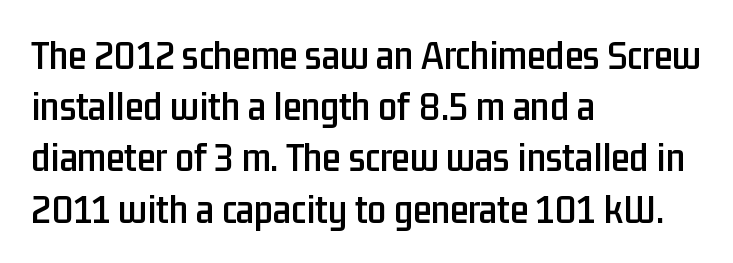
Q: Is the text italic (slanted)? A: No, it is upright.
Q: Is the typeface a serif or a sans-serif typeface? A: Sans-serif.
Q: Is the text underlined? A: No.
Q: How is the paragraph aligned? A: Left-aligned.
Q: Is the spacing between letters normal or unusually wide? A: Normal.
Q: Width (condensed, normal, or wide)? A: Condensed.
Q: Stroke contrast? A: Low.
Q: x-height? A: Medium.
Q: Monospaced? A: No.
